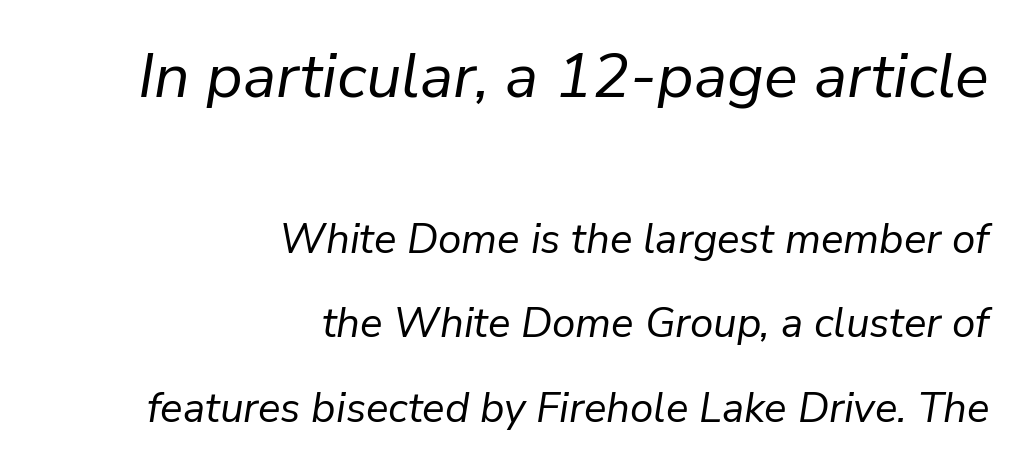
{"italic": "yes", "lean": "right", "slant_degrees": 9, "bold": "no", "weight": "regular", "width": "normal", "stroke_contrast": "low", "x_height": "medium", "monospaced": "no", "underline": "no", "align": "right", "line_spacing": "loose", "line_spacing_ratio": 2.01, "letter_spacing": "normal", "letter_spacing_em": 0.0, "larger_block": "first", "size_ratio": 1.5, "glyph_px": 63}
